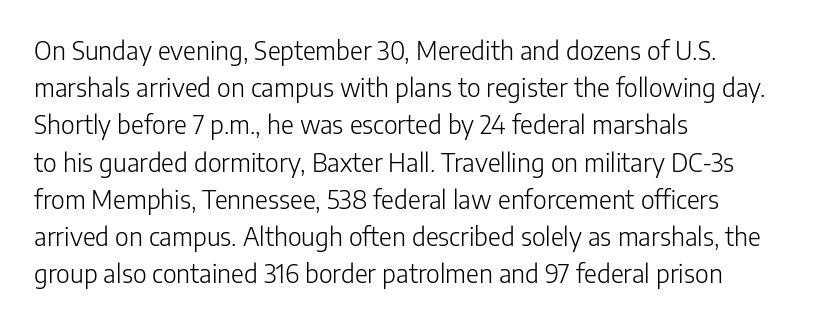
Q: Is the text bold? A: No.
Q: Is the text italic (slanted)? A: No, it is upright.
Q: Is the text underlined? A: No.
Q: How is the paragraph aligned? A: Left-aligned.
Q: Is the spacing between letters normal or unusually wide? A: Normal.
Q: Is the spacing between lines tight, normal or loose? A: Normal.
